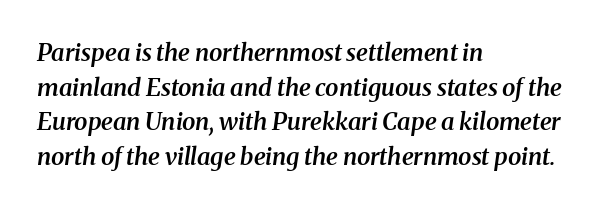
Q: Is the text bold? A: Semi-bold.
Q: Is the text italic (slanted)? A: Yes, it leans right by about 8 degrees.
Q: Is the text underlined? A: No.
Q: How is the paragraph aligned? A: Left-aligned.
Q: Is the spacing between letters normal or unusually wide? A: Normal.
Q: Is the spacing between lines tight, normal or loose? A: Normal.
